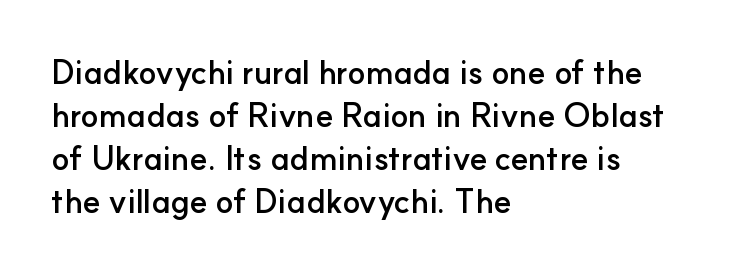
Q: Is the text bold? A: Yes.
Q: Is the text italic (slanted)? A: No, it is upright.
Q: Is the typeface a serif or a sans-serif typeface? A: Sans-serif.
Q: Is the text underlined? A: No.
Q: How is the paragraph aligned? A: Left-aligned.
Q: Is the spacing between letters normal or unusually wide? A: Normal.
Q: Is the spacing between lines tight, normal or loose? A: Normal.
Q: Width (condensed, normal, or wide)? A: Normal.
Q: Stroke contrast? A: Low.
Q: x-height? A: Small.
Q: Monospaced? A: No.
